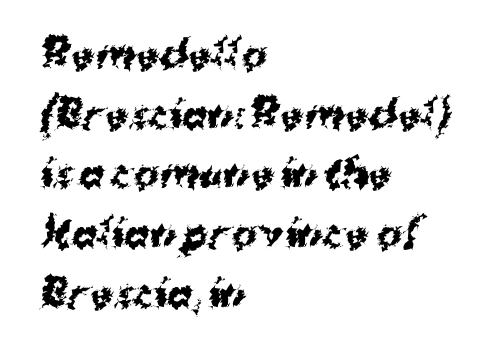
The image shows 38 px bold sans-serif type; set left-aligned, normal line spacing (1.57x), normal letter spacing, not underlined; medium stroke contrast and a medium x-height.
